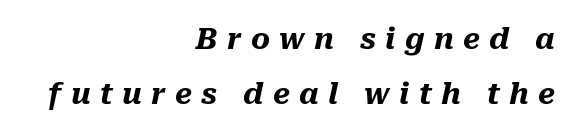
{"italic": "yes", "lean": "right", "slant_degrees": 10, "bold": "yes", "weight": "heavy", "width": "normal", "stroke_contrast": "medium", "x_height": "medium", "monospaced": "no", "underline": "no", "align": "right", "line_spacing_ratio": 1.88, "letter_spacing": "wide", "letter_spacing_em": 0.32, "glyph_px": 29}
